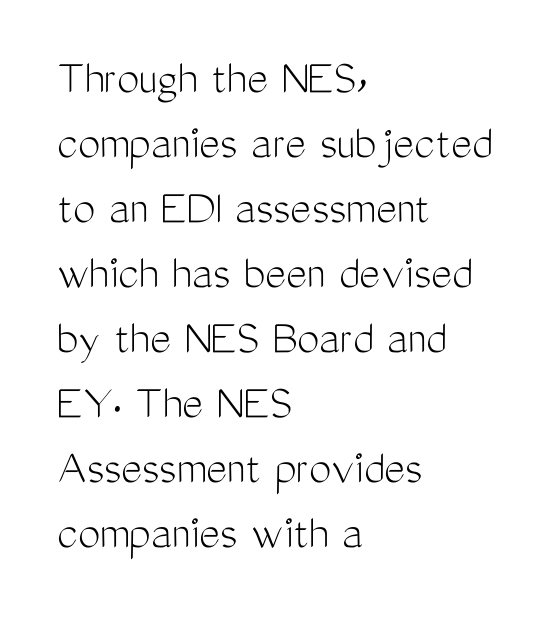
{"serif": "no", "italic": "no", "bold": "no", "weight": "light", "width": "condensed", "stroke_contrast": "medium", "x_height": "medium", "monospaced": "no", "underline": "no", "align": "left", "line_spacing": "normal", "line_spacing_ratio": 1.3, "letter_spacing": "normal", "letter_spacing_em": 0.0, "glyph_px": 50}
